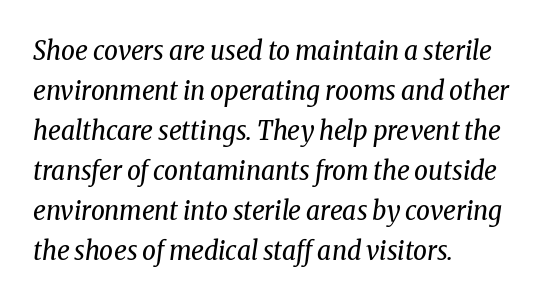
Line starts are locked; line ends wander. A quiet, ordinary-to-light weight characterises the typeface. Observe the lean: these are italic letterforms. The type is set solid horizontally, with unmodified tracking. Students, observe: this is what conventionally led text looks like.
